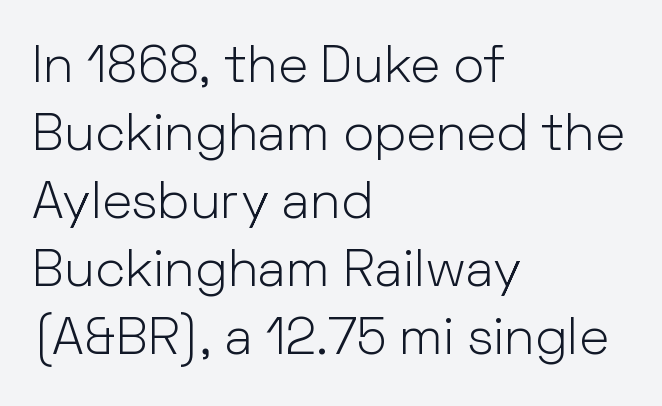
{"serif": "no", "italic": "no", "bold": "no", "weight": "light", "width": "normal", "stroke_contrast": "low", "x_height": "medium", "monospaced": "no", "underline": "no", "align": "left", "line_spacing": "normal", "line_spacing_ratio": 1.31, "letter_spacing": "normal", "letter_spacing_em": 0.0, "glyph_px": 52}
